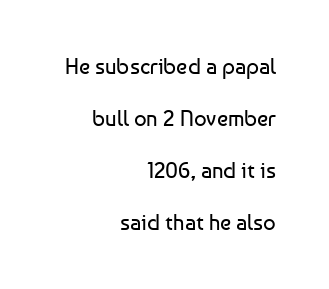
The image shows 22 px text type, upright; set right-aligned, loose line spacing (2.36x), normal letter spacing, not underlined.
